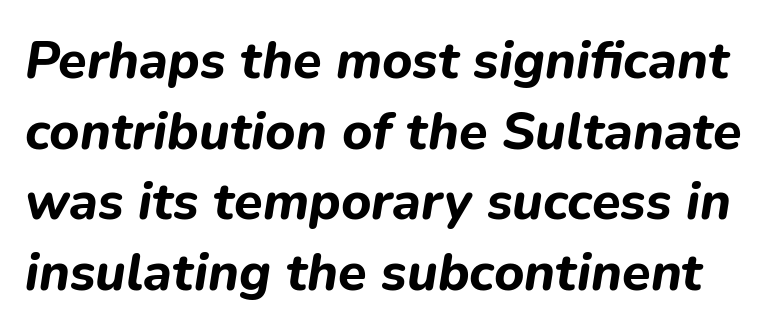
The image shows 52 px bold type, italic (leaning right); set normal line spacing (1.36x), normal letter spacing, not underlined; low stroke contrast and a medium x-height.
